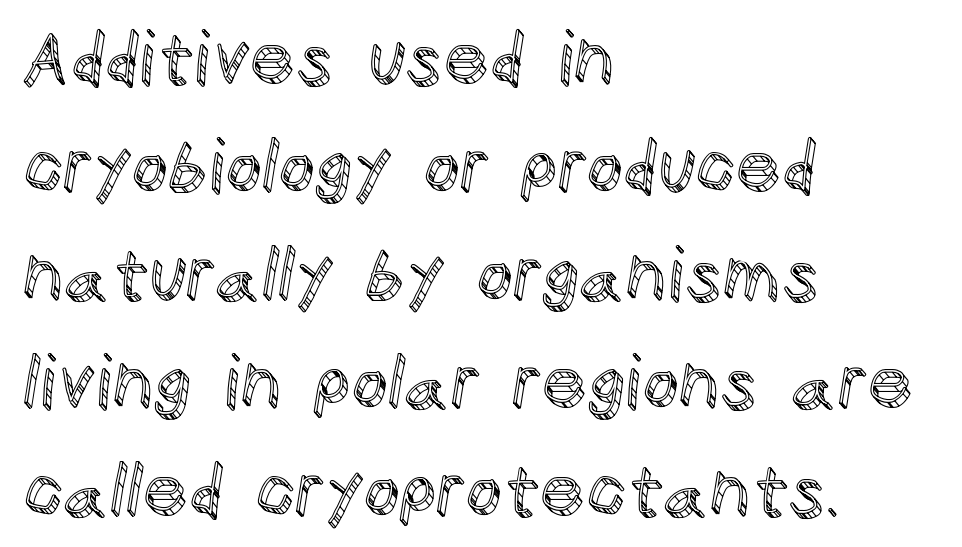
Q: Is the text italic (slanted)? A: Yes.
Q: Is the text underlined? A: No.
Q: How is the paragraph aligned? A: Left-aligned.
Q: Is the spacing between letters normal or unusually wide? A: Normal.
Q: Is the spacing between lines tight, normal or loose? A: Normal.
Q: Width (condensed, normal, or wide)? A: Normal.
Q: x-height? A: Large.
Q: Monospaced? A: No.
